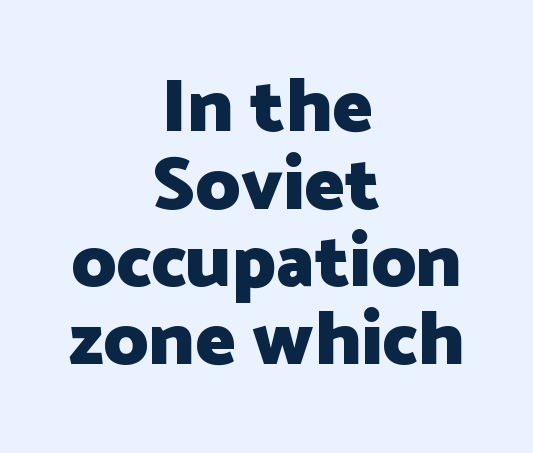
The image shows 76 px heavy sans-serif type, upright; set centered, tight line spacing (1.02x), normal letter spacing, not underlined; low stroke contrast and a medium x-height.
